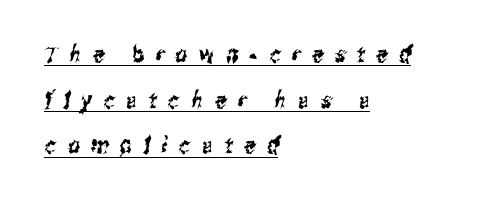
{"underline": "yes", "align": "left", "line_spacing": "loose", "line_spacing_ratio": 1.98, "letter_spacing": "wide", "letter_spacing_em": 0.5, "glyph_px": 23}
